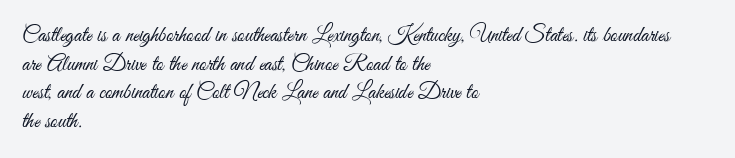
Q: Is the text bold? A: No.
Q: Is the text italic (slanted)? A: Yes.
Q: Is the text underlined? A: No.
Q: How is the paragraph aligned? A: Left-aligned.
Q: Is the spacing between letters normal or unusually wide? A: Normal.
Q: Is the spacing between lines tight, normal or loose? A: Normal.
